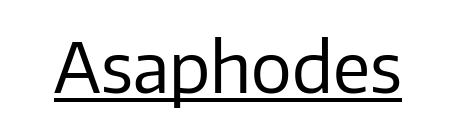
{"serif": "no", "italic": "no", "bold": "no", "weight": "regular", "width": "normal", "stroke_contrast": "low", "x_height": "medium", "monospaced": "no", "underline": "yes", "letter_spacing": "normal", "letter_spacing_em": 0.0, "glyph_px": 68}
